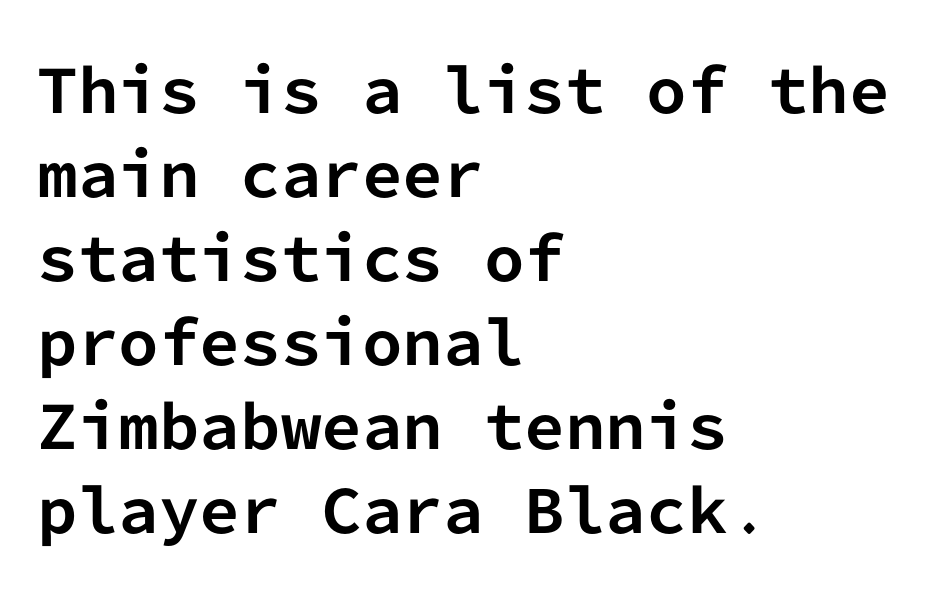
{"serif": "no", "italic": "no", "bold": "yes", "weight": "bold", "width": "normal", "stroke_contrast": "low", "x_height": "medium", "monospaced": "yes", "underline": "no", "align": "left", "line_spacing": "normal", "line_spacing_ratio": 1.45, "letter_spacing": "normal", "letter_spacing_em": 0.0, "glyph_px": 58}
